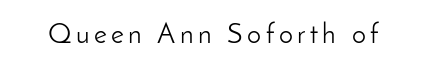
Italic: no, the glyphs are upright roman. Weight: not bold — regular or lighter. Descenders hang freely into open space. A typesetter would call this proportional, since set widths differ per character. These lines are composed in type without serifs.
